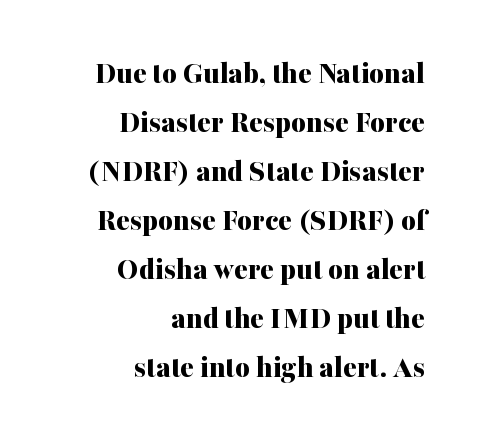
{"serif": "yes", "italic": "no", "bold": "yes", "weight": "bold", "width": "normal", "stroke_contrast": "medium", "x_height": "medium", "monospaced": "no", "underline": "no", "align": "right", "line_spacing": "normal", "line_spacing_ratio": 1.53, "letter_spacing": "normal", "letter_spacing_em": 0.0, "glyph_px": 32}
